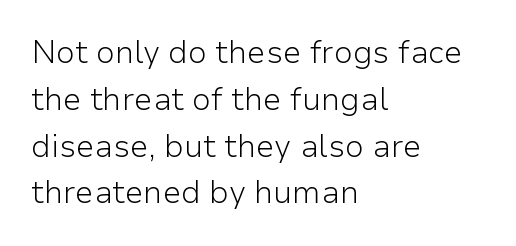
The image shows 31 px light sans-serif type, upright; set left-aligned, normal line spacing (1.51x), normal letter spacing, not underlined; low stroke contrast and a medium x-height.
